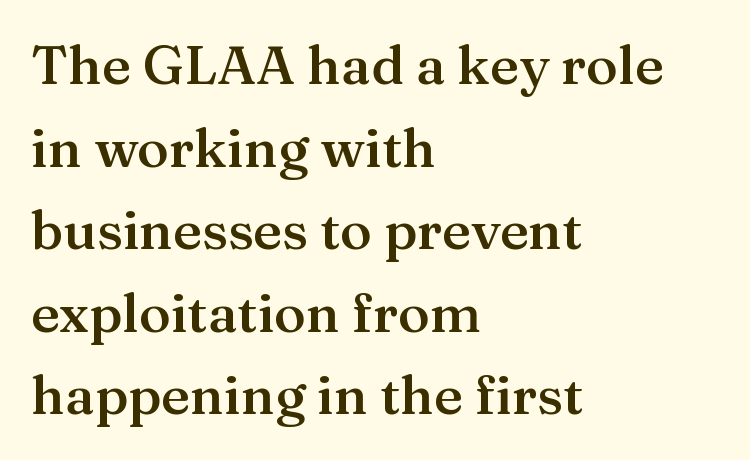
{"serif": "yes", "italic": "no", "bold": "semi", "weight": "semibold", "width": "normal", "stroke_contrast": "medium", "x_height": "medium", "monospaced": "no", "underline": "no", "align": "left", "line_spacing": "normal", "line_spacing_ratio": 1.53, "letter_spacing": "normal", "letter_spacing_em": 0.0, "glyph_px": 54}
